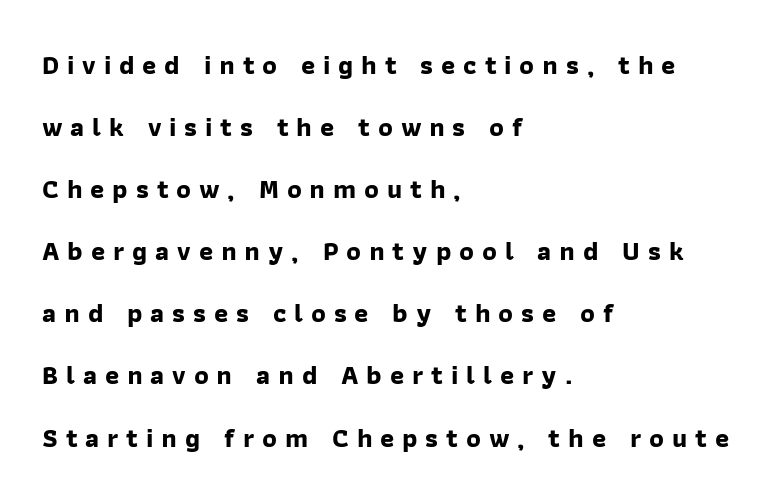
{"bold": "yes", "underline": "no", "align": "left", "line_spacing": "loose", "line_spacing_ratio": 2.3, "letter_spacing": "wide", "letter_spacing_em": 0.29, "glyph_px": 27}
